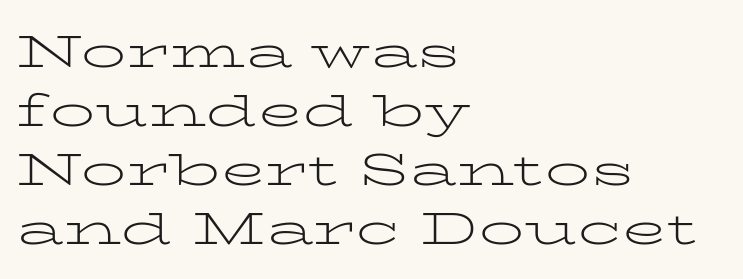
The image shows 45 px light, wide serif type, upright; set left-aligned, normal line spacing (1.31x), normal letter spacing, not underlined; low stroke contrast and a medium x-height.
